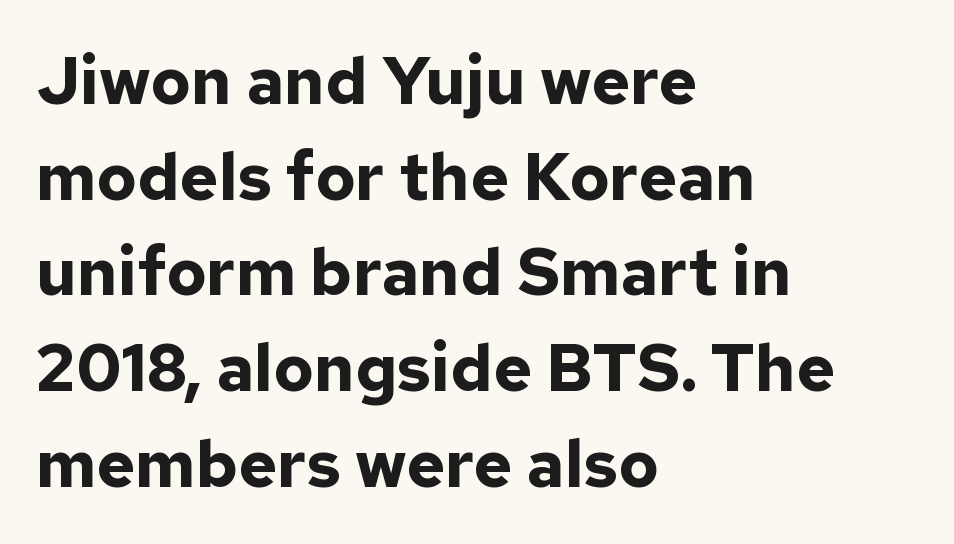
The font's upright variant was chosen for this text. Only glyphs here, with clear space below each row. The letters sit at their default tracking, neither squeezed nor spread. The strokes are fattened all the way to bold. Nope, no serifs anywhere on these letters. Character widths vary here, with narrow letters taking less room than wide ones.
